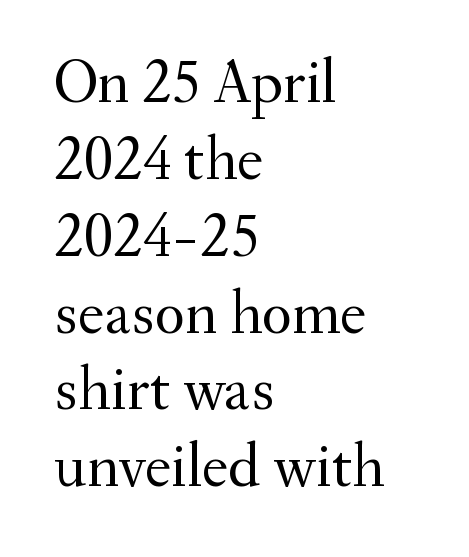
Q: Is the text bold? A: No.
Q: Is the text italic (slanted)? A: No, it is upright.
Q: Is the typeface a serif or a sans-serif typeface? A: Serif.
Q: Is the text underlined? A: No.
Q: How is the paragraph aligned? A: Left-aligned.
Q: Is the spacing between letters normal or unusually wide? A: Normal.
Q: Width (condensed, normal, or wide)? A: Normal.
Q: Stroke contrast? A: Medium.
Q: x-height? A: Small.
Q: Monospaced? A: No.
